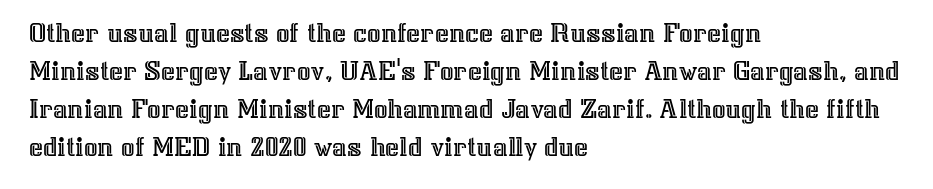
The image shows 30 px text type, upright; set left-aligned, normal line spacing (1.27x), normal letter spacing, not underlined; a medium x-height.
